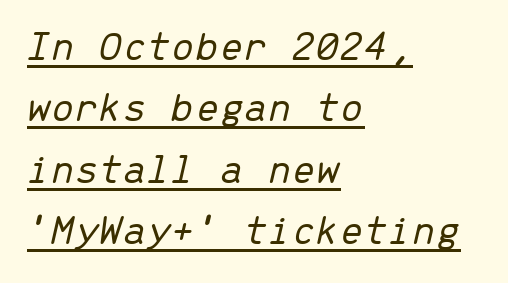
The image shows 43 px light type, italic (leaning right), monospaced; set left-aligned, normal line spacing (1.43x), normal letter spacing, underlined; low stroke contrast and a medium x-height.
